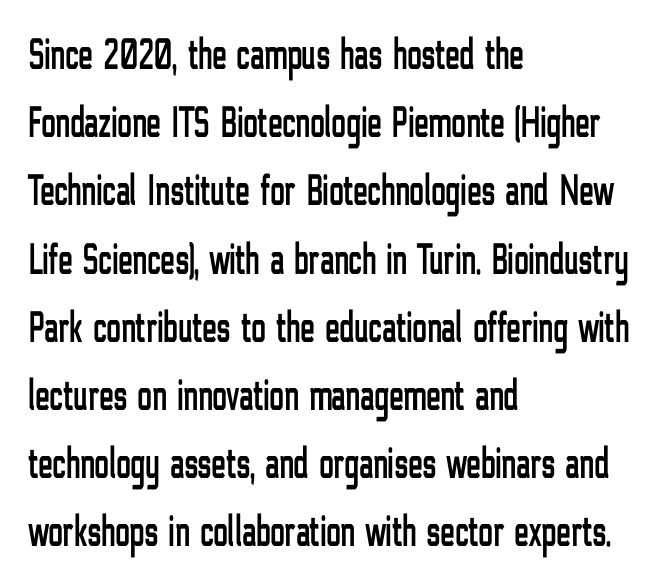
{"serif": "no", "italic": "no", "width": "condensed", "stroke_contrast": "low", "x_height": "medium", "monospaced": "no", "underline": "no", "align": "left", "line_spacing": "normal", "line_spacing_ratio": 1.55, "letter_spacing": "normal", "letter_spacing_em": 0.0, "glyph_px": 44}
